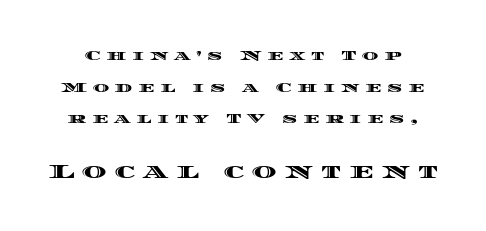
Q: Is the text italic (slanted)? A: No, it is upright.
Q: Is the text underlined? A: No.
Q: Is the spacing between letters normal or unusually wide? A: Unusually wide.
Q: Is the spacing between lines tight, normal or loose? A: Loose.
Q: Which block of text is set in a larger size, the first (top) or the second (bottom)? A: The second (bottom) one.
